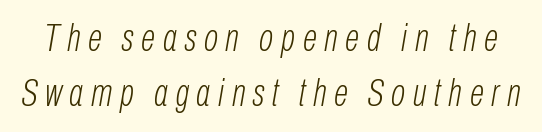
Q: Is the text bold? A: No.
Q: Is the text italic (slanted)? A: Yes, it leans right by about 10 degrees.
Q: Is the text underlined? A: No.
Q: Is the spacing between letters normal or unusually wide? A: Unusually wide.
Q: Is the spacing between lines tight, normal or loose? A: Normal.
Q: Width (condensed, normal, or wide)? A: Condensed.
Q: Stroke contrast? A: Low.
Q: x-height? A: Medium.
Q: Monospaced? A: No.
